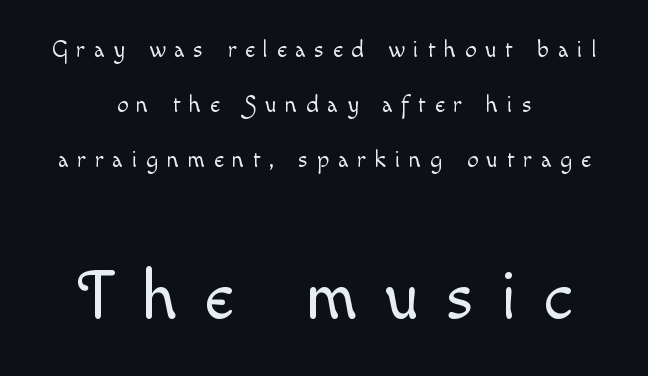
The image shows 69 px light type, upright; set centered, loose line spacing (2.4x), unusually wide letter spacing (+0.38 em), not underlined; the second (bottom) block is 3.0x larger; a small x-height.
